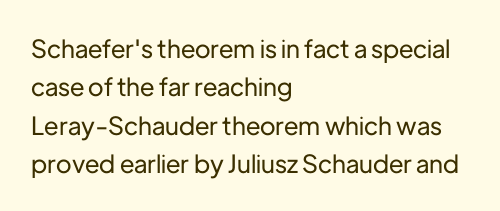
{"italic": "no", "underline": "no", "align": "left", "line_spacing": "normal", "line_spacing_ratio": 1.54, "letter_spacing": "normal", "letter_spacing_em": 0.0, "glyph_px": 25}
